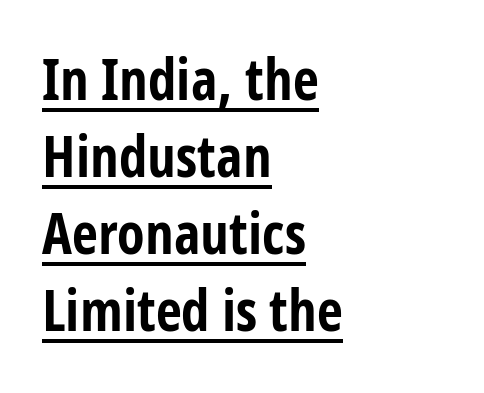
Q: Is the text bold? A: Yes.
Q: Is the text italic (slanted)? A: No, it is upright.
Q: Is the typeface a serif or a sans-serif typeface? A: Sans-serif.
Q: Is the text underlined? A: Yes.
Q: How is the paragraph aligned? A: Left-aligned.
Q: Is the spacing between letters normal or unusually wide? A: Normal.
Q: Is the spacing between lines tight, normal or loose? A: Normal.
Q: Width (condensed, normal, or wide)? A: Condensed.
Q: Stroke contrast? A: Low.
Q: x-height? A: Medium.
Q: Monospaced? A: No.
